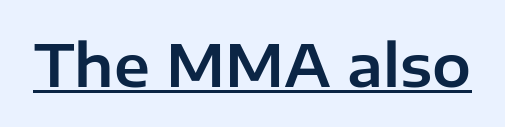
Q: Is the text italic (slanted)? A: No, it is upright.
Q: Is the typeface a serif or a sans-serif typeface? A: Sans-serif.
Q: Is the text underlined? A: Yes.
Q: Is the spacing between letters normal or unusually wide? A: Normal.
Q: Width (condensed, normal, or wide)? A: Normal.
Q: Stroke contrast? A: Low.
Q: x-height? A: Medium.
Q: Monospaced? A: No.
